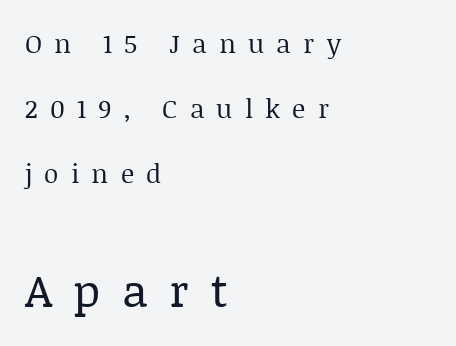
The image shows 46 px regular-weight serif type, upright; set left-aligned, loose line spacing (2.5x), unusually wide letter spacing (+0.47 em), not underlined; the second (bottom) block is 1.77x larger; low stroke contrast and a large x-height.
